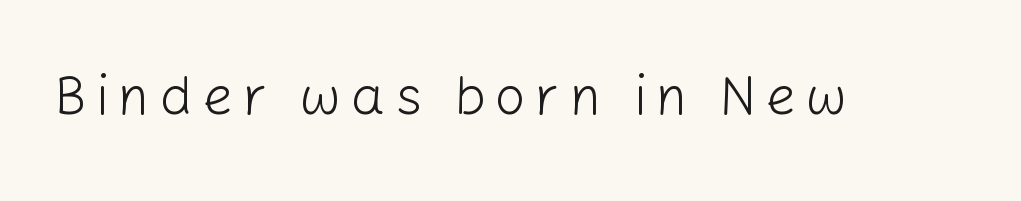
Posture: straight, roman, zero tilt. This sample has the flowing, uneven cadence of proportional lettering. A clean baseline with only descenders dipping below it. The weight would be labelled regular, book, light, or lighter still. The letters carry no serifs — their stems end cleanly without finishing strokes.
